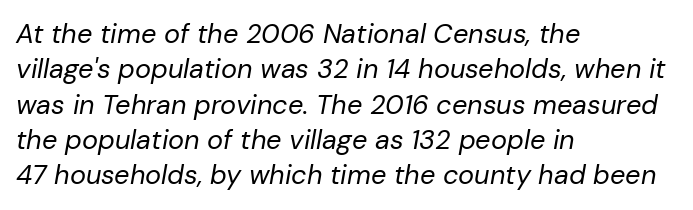
Q: Is the text bold? A: No.
Q: Is the text italic (slanted)? A: Yes, it leans right by about 10 degrees.
Q: Is the text underlined? A: No.
Q: How is the paragraph aligned? A: Left-aligned.
Q: Is the spacing between letters normal or unusually wide? A: Normal.
Q: Is the spacing between lines tight, normal or loose? A: Normal.
